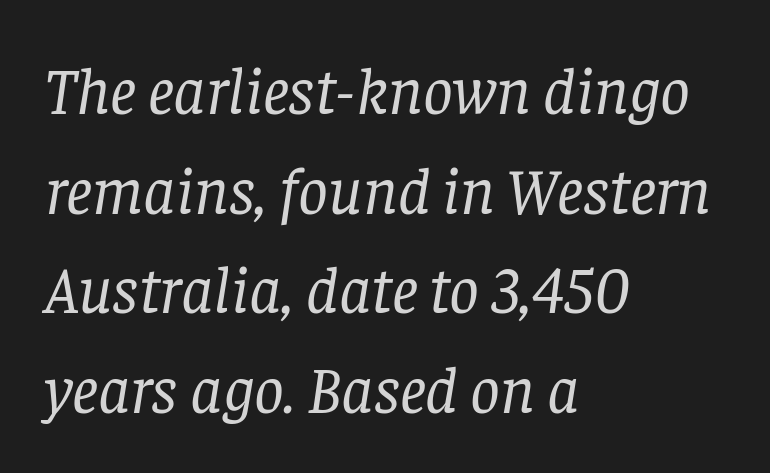
The image shows 66 px regular-weight serif type, italic (leaning right); set left-aligned, normal line spacing (1.51x), normal letter spacing, not underlined; low stroke contrast and a large x-height.
